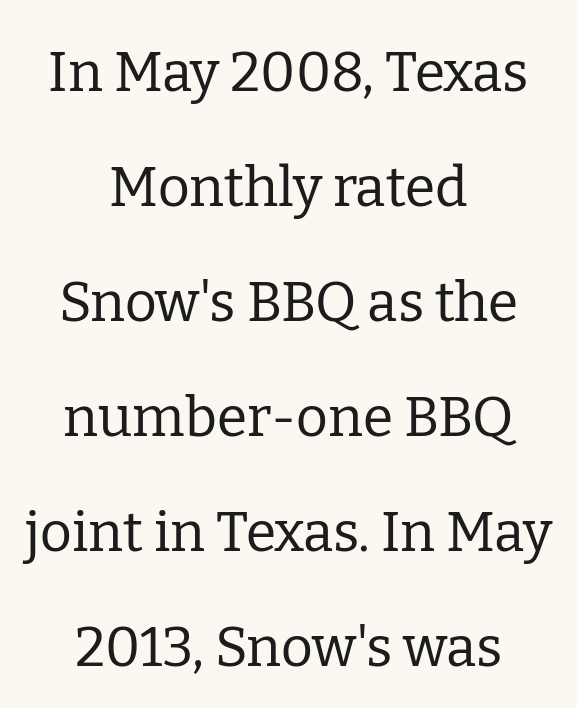
The image shows 55 px regular-weight serif type, upright; set centered, loose line spacing (2.09x), normal letter spacing, not underlined; low stroke contrast and a medium x-height.
